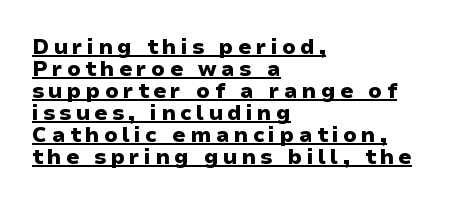
{"italic": "no", "bold": "yes", "underline": "yes", "align": "left", "line_spacing": "tight", "line_spacing_ratio": 1.05, "letter_spacing": "wide", "letter_spacing_em": 0.2, "glyph_px": 21}
